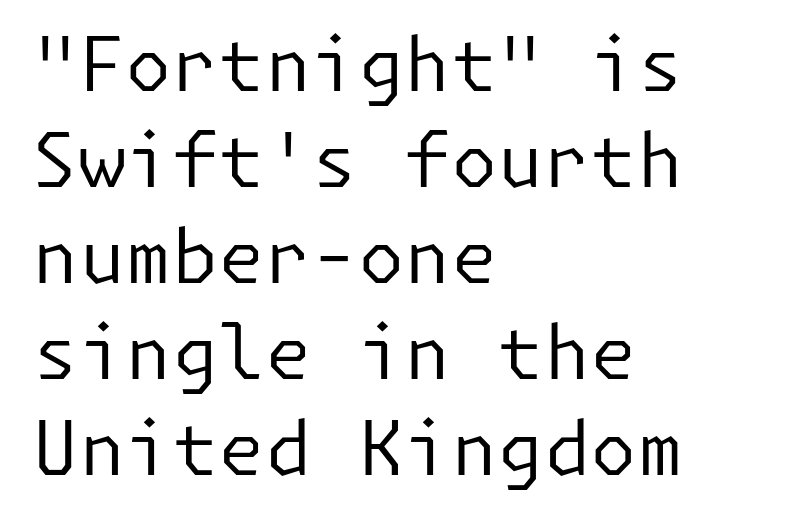
{"serif": "no", "italic": "no", "bold": "no", "weight": "regular", "width": "normal", "stroke_contrast": "low", "x_height": "medium", "underline": "no", "align": "left", "line_spacing": "normal", "line_spacing_ratio": 1.28, "letter_spacing": "normal", "letter_spacing_em": 0.0, "glyph_px": 75}
